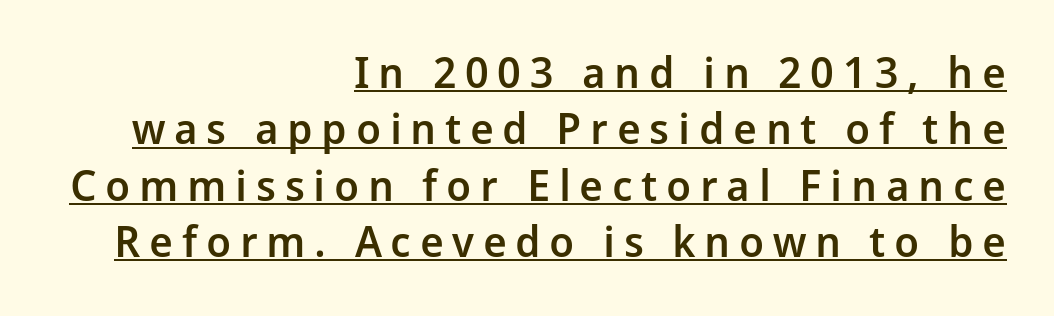
Q: Is the text bold? A: Semi-bold.
Q: Is the text italic (slanted)? A: No, it is upright.
Q: Is the typeface a serif or a sans-serif typeface? A: Sans-serif.
Q: Is the text underlined? A: Yes.
Q: How is the paragraph aligned? A: Right-aligned.
Q: Is the spacing between letters normal or unusually wide? A: Unusually wide.
Q: Is the spacing between lines tight, normal or loose? A: Normal.
Q: Width (condensed, normal, or wide)? A: Normal.
Q: Stroke contrast? A: Low.
Q: x-height? A: Medium.
Q: Monospaced? A: No.
